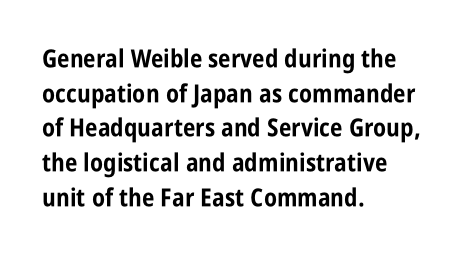
Q: Is the text bold? A: Yes.
Q: Is the text italic (slanted)? A: No, it is upright.
Q: Is the text underlined? A: No.
Q: How is the paragraph aligned? A: Left-aligned.
Q: Is the spacing between letters normal or unusually wide? A: Normal.
Q: Is the spacing between lines tight, normal or loose? A: Normal.
